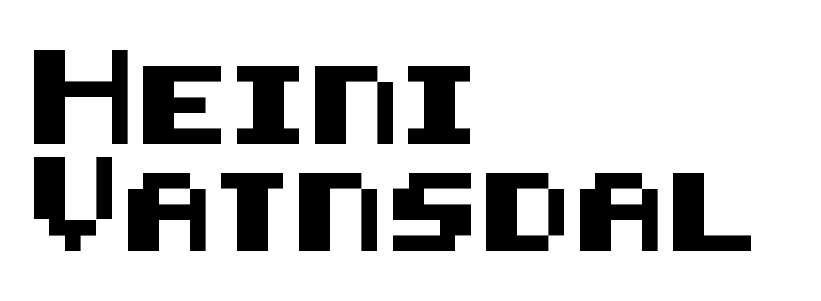
The image shows 78 px sans-serif type, upright; set left-aligned, normal line spacing (1.37x), normal letter spacing, not underlined; medium stroke contrast and a large x-height.
